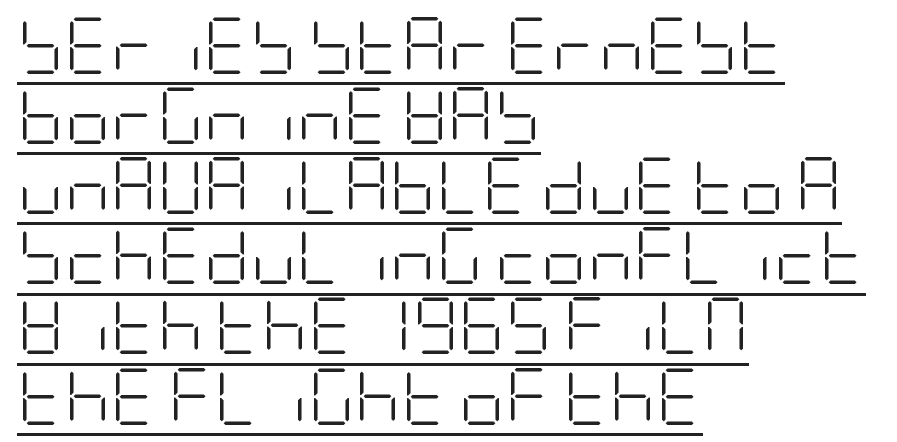
{"serif": "no", "italic": "no", "bold": "no", "weight": "light", "width": "condensed", "stroke_contrast": "low", "x_height": "large", "underline": "yes", "align": "left", "line_spacing_ratio": 1.23, "letter_spacing": "normal", "letter_spacing_em": 0.0, "glyph_px": 57}
